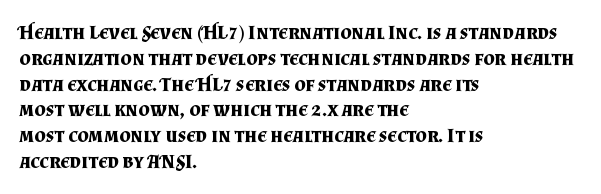
The image shows 20 px bold type, upright; set left-aligned, normal line spacing (1.29x), normal letter spacing, not underlined.
